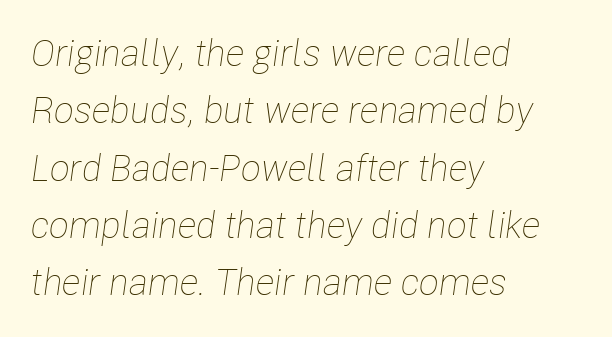
{"italic": "yes", "lean": "right", "slant_degrees": 8, "bold": "no", "weight": "thin", "width": "condensed", "stroke_contrast": "low", "x_height": "medium", "monospaced": "no", "underline": "no", "align": "left", "line_spacing": "normal", "line_spacing_ratio": 1.55, "letter_spacing": "normal", "letter_spacing_em": 0.0, "glyph_px": 37}
